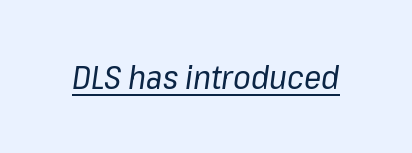
Each line of the rendering has a horizontal stroke beneath the glyphs. Each letter keeps its own natural width here, so spacing adapts to shape. Stem width sits at or under what a default text font uses. The gaps between neighbouring characters are ordinary and unremarkable. Slant detected: the letters are inclined.
